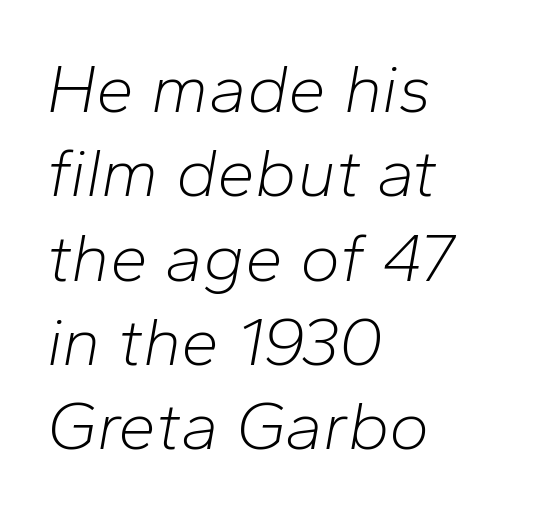
The image shows 68 px light type, italic (leaning right); set left-aligned, line spacing 1.24x, normal letter spacing, not underlined; low stroke contrast and a medium x-height.
